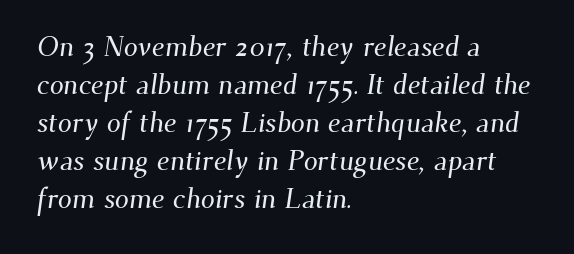
The image shows 28 px serif type; set left-aligned, normal line spacing (1.36x), normal letter spacing, not underlined; medium stroke contrast and a small x-height.
